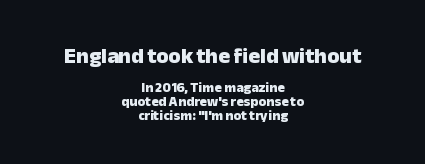
Q: Is the text bold? A: Yes.
Q: Is the text italic (slanted)? A: No, it is upright.
Q: Is the text underlined? A: No.
Q: How is the paragraph aligned? A: Centered.
Q: Is the spacing between letters normal or unusually wide? A: Normal.
Q: Is the spacing between lines tight, normal or loose? A: Tight.
Q: Which block of text is set in a larger size, the first (top) or the second (bottom)? A: The first (top) one.
